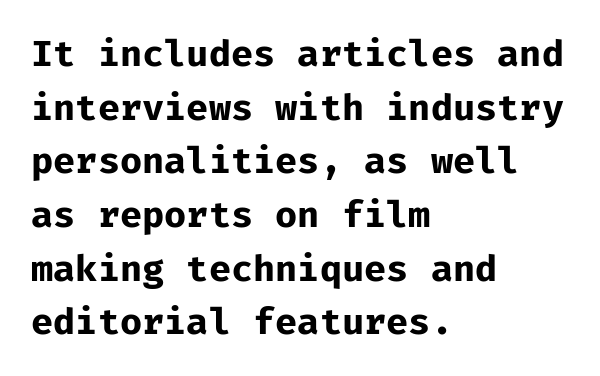
When letters stand straight like this, we call the style roman or upright. Do the characters align in a grid? Yes, the font is monospaced. The rendering uses a bold face; every stroke is thick and dark. Students, note that the glyphs here touch the page at normal intervals.
